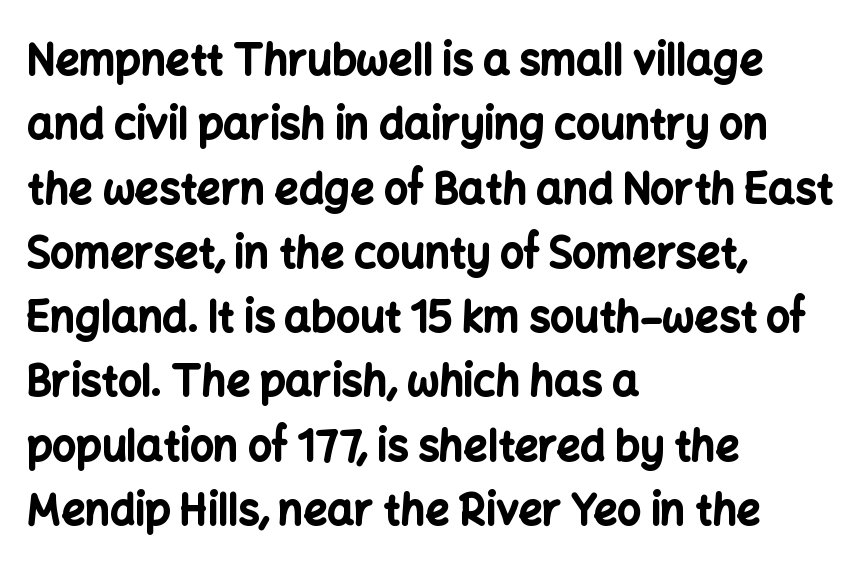
Q: Is the text bold? A: Yes.
Q: Is the text italic (slanted)? A: No, it is upright.
Q: Is the typeface a serif or a sans-serif typeface? A: Sans-serif.
Q: Is the text underlined? A: No.
Q: How is the paragraph aligned? A: Left-aligned.
Q: Is the spacing between letters normal or unusually wide? A: Normal.
Q: Is the spacing between lines tight, normal or loose? A: Normal.
Q: Width (condensed, normal, or wide)? A: Normal.
Q: Stroke contrast? A: Low.
Q: x-height? A: Medium.
Q: Monospaced? A: No.
